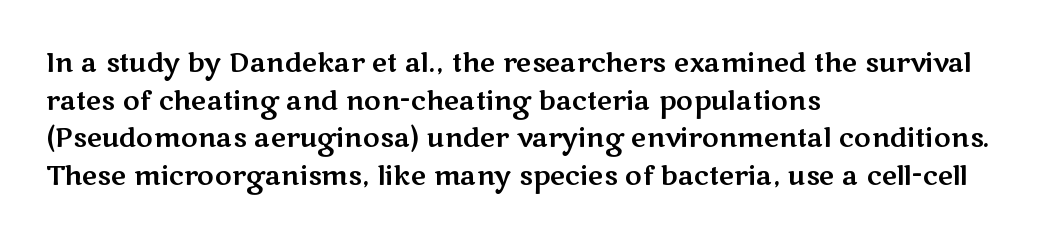
Q: Is the text italic (slanted)? A: No, it is upright.
Q: Is the text underlined? A: No.
Q: How is the paragraph aligned? A: Left-aligned.
Q: Is the spacing between letters normal or unusually wide? A: Normal.
Q: Is the spacing between lines tight, normal or loose? A: Normal.
